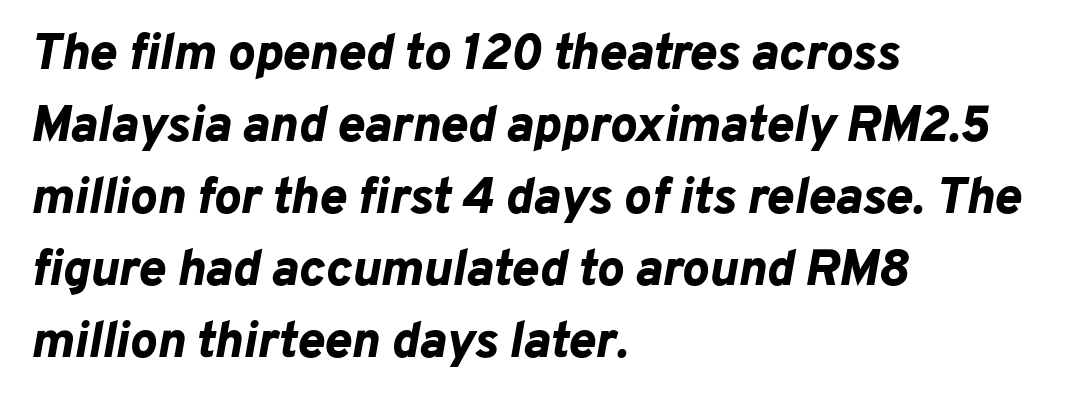
{"italic": "yes", "lean": "right", "slant_degrees": 10, "bold": "yes", "weight": "bold", "width": "normal", "stroke_contrast": "low", "x_height": "medium", "monospaced": "no", "underline": "no", "align": "left", "line_spacing": "normal", "line_spacing_ratio": 1.41, "letter_spacing": "normal", "letter_spacing_em": 0.0, "glyph_px": 51}
